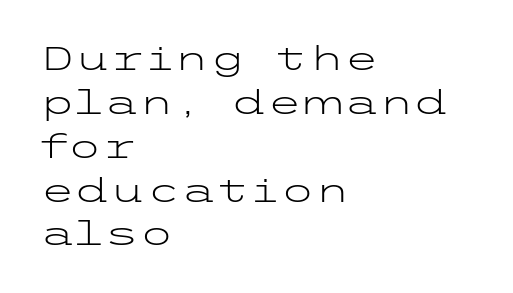
{"serif": "no", "italic": "no", "bold": "no", "weight": "light", "width": "wide", "stroke_contrast": "low", "x_height": "medium", "underline": "no", "align": "left", "line_spacing": "normal", "line_spacing_ratio": 1.37, "letter_spacing": "normal", "letter_spacing_em": 0.0, "glyph_px": 32}
